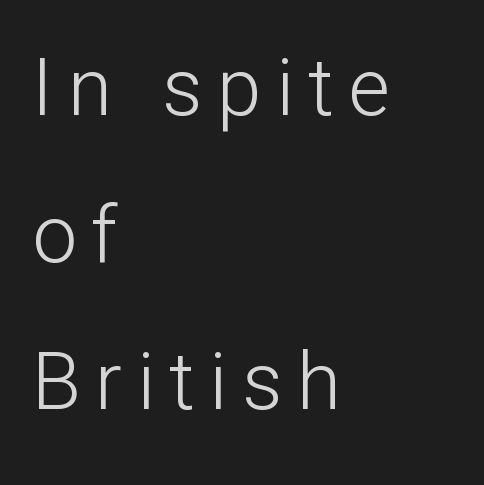
Do the characters align in a grid? No, the font is proportional. These lines stack with their left ends in a neat column. The font's upright variant was chosen for this text. The typeface chosen for these lines omits serifs.
